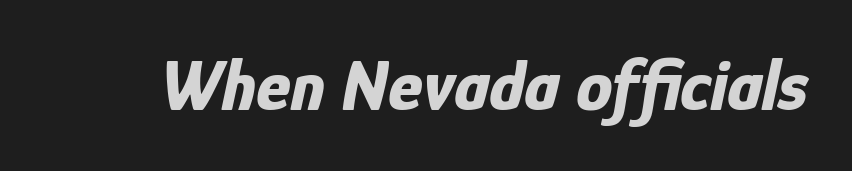
Character widths vary here, with narrow letters taking less room than wide ones. The typography opts for an oblique posture over an upright one. Look at the tracking — it's just the regular setting, nothing added. Rule under the text: the space is simply empty. As a designer I'd log this as weight 700, bold.
